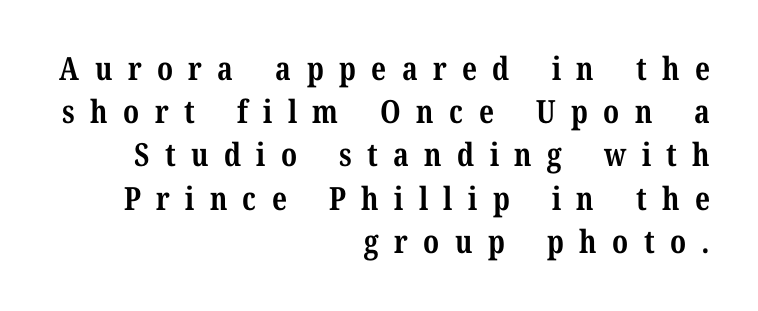
{"serif": "yes", "italic": "no", "bold": "yes", "weight": "bold", "width": "normal", "stroke_contrast": "medium", "x_height": "medium", "monospaced": "no", "underline": "no", "align": "right", "line_spacing": "normal", "line_spacing_ratio": 1.35, "letter_spacing": "wide", "letter_spacing_em": 0.48, "glyph_px": 32}
